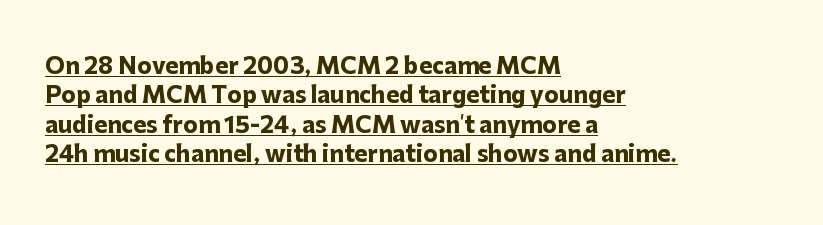
Leftover space on each line is placed entirely after the last word. Tracking value appears to be zero — textbook default spacing. A baseline rule has been typeset under these characters. Stroke thickness is high; the sample reads as a true bold. You can tell it's not italic because the verticals are truly vertical.
